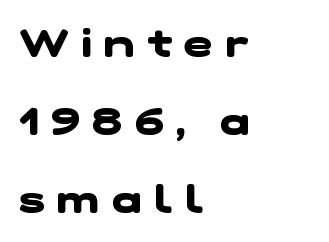
Q: Is the text bold? A: Yes.
Q: Is the typeface a serif or a sans-serif typeface? A: Sans-serif.
Q: Is the text underlined? A: No.
Q: How is the paragraph aligned? A: Left-aligned.
Q: Is the spacing between letters normal or unusually wide? A: Unusually wide.
Q: Is the spacing between lines tight, normal or loose? A: Loose.
Q: Width (condensed, normal, or wide)? A: Wide.
Q: Stroke contrast? A: Low.
Q: x-height? A: Medium.
Q: Monospaced? A: No.
